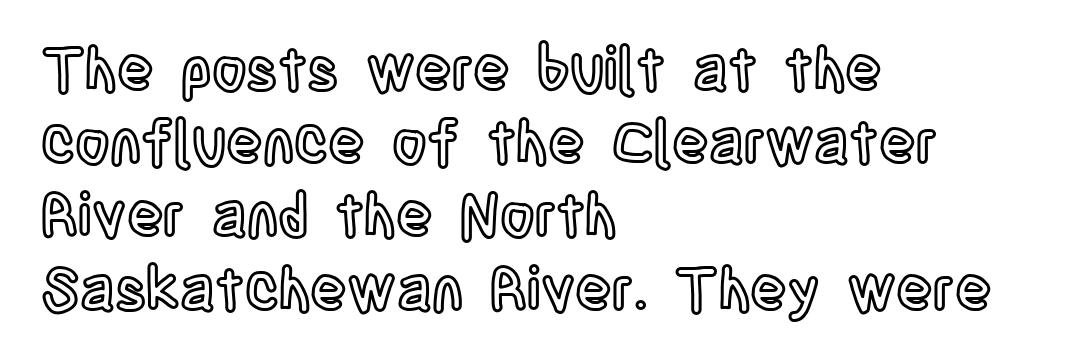
{"italic": "no", "width": "condensed", "x_height": "large", "monospaced": "no", "underline": "no", "align": "left", "line_spacing_ratio": 1.22, "letter_spacing": "normal", "letter_spacing_em": 0.0, "glyph_px": 60}
